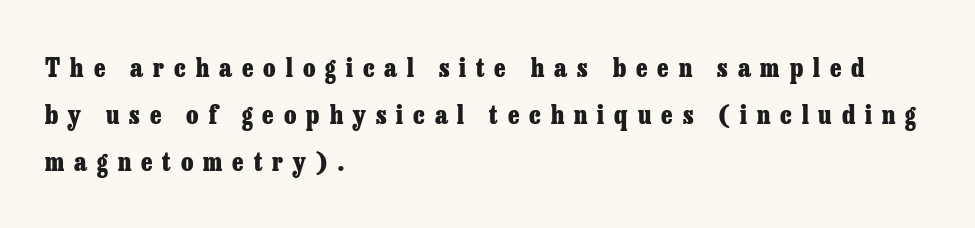
{"italic": "no", "bold": "yes", "underline": "no", "align": "left", "line_spacing_ratio": 1.89, "letter_spacing": "wide", "letter_spacing_em": 0.4, "glyph_px": 25}
